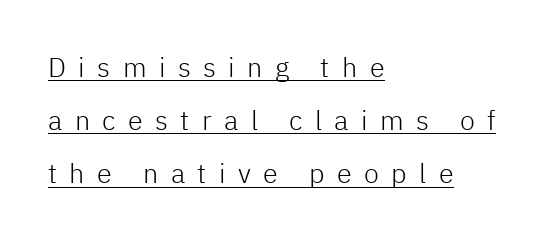
Q: Is the text bold? A: No.
Q: Is the text italic (slanted)? A: No, it is upright.
Q: Is the text underlined? A: Yes.
Q: How is the paragraph aligned? A: Left-aligned.
Q: Is the spacing between letters normal or unusually wide? A: Unusually wide.
Q: Is the spacing between lines tight, normal or loose? A: Loose.
